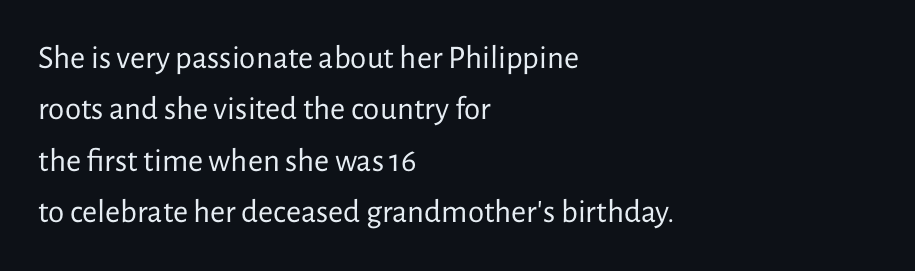
The image shows 33 px regular-weight sans-serif type, upright; set left-aligned, normal line spacing (1.56x), normal letter spacing, not underlined; low stroke contrast and a medium x-height.
